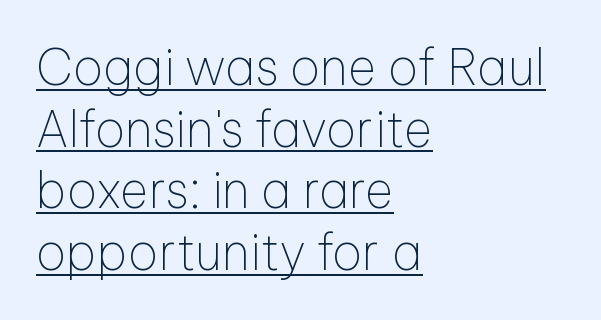
The letters advance in unequal steps, a hallmark of proportional type. Interline gaps are of average width in this sample. Nope, no serifs anywhere on these letters. Ordinary non-slanted type is in use.
